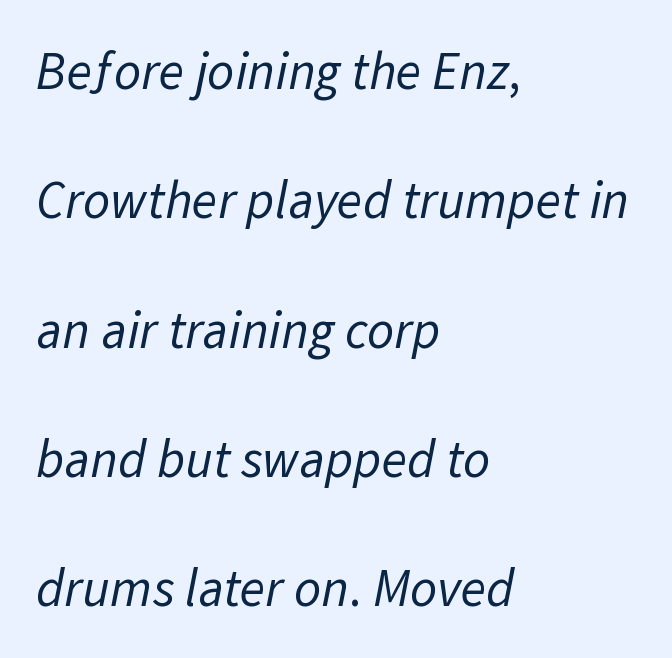
{"serif": "no", "bold": "no", "weight": "regular", "width": "normal", "stroke_contrast": "low", "x_height": "medium", "monospaced": "no", "underline": "no", "align": "left", "line_spacing": "loose", "line_spacing_ratio": 2.44, "letter_spacing": "normal", "letter_spacing_em": 0.0, "glyph_px": 53}
